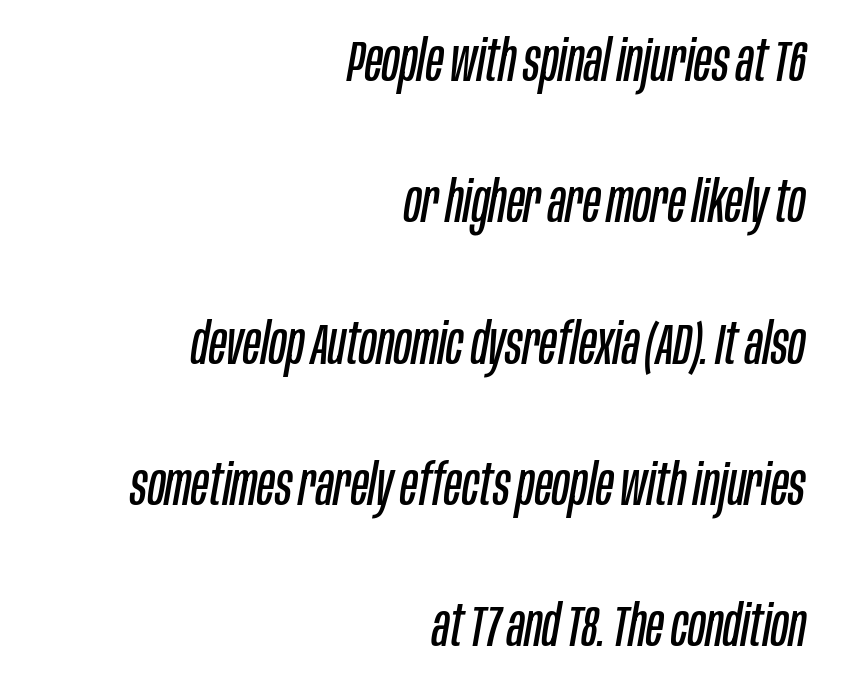
{"italic": "yes", "lean": "right", "slant_degrees": 10, "bold": "no", "weight": "regular", "width": "condensed", "stroke_contrast": "low", "x_height": "large", "monospaced": "no", "underline": "no", "align": "right", "line_spacing": "loose", "line_spacing_ratio": 2.48, "letter_spacing": "normal", "letter_spacing_em": 0.0, "glyph_px": 57}
